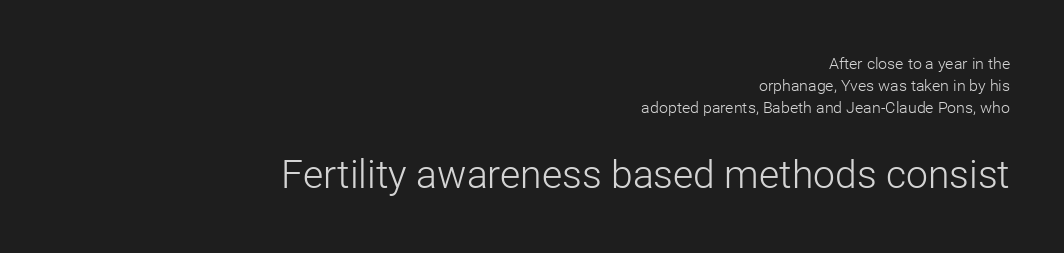
{"serif": "no", "italic": "no", "bold": "no", "weight": "light", "width": "normal", "stroke_contrast": "low", "x_height": "medium", "monospaced": "no", "underline": "no", "align": "right", "line_spacing": "normal", "line_spacing_ratio": 1.38, "letter_spacing": "normal", "letter_spacing_em": 0.0, "larger_block": "second", "size_ratio": 2.44, "glyph_px": 39}
